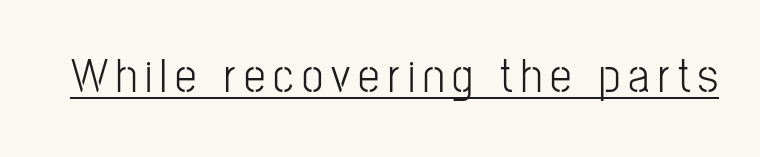
{"serif": "no", "italic": "no", "width": "condensed", "stroke_contrast": "low", "x_height": "medium", "monospaced": "no", "underline": "yes", "glyph_px": 48}
